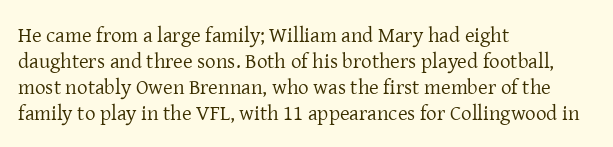
The image shows 21 px text type, upright; set left-aligned, line spacing 1.24x, normal letter spacing, not underlined.
